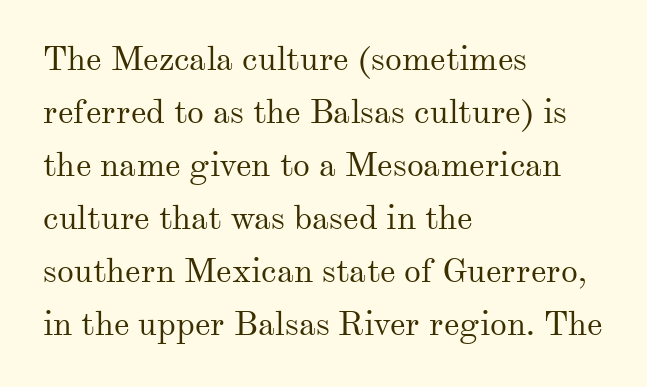
Q: Is the text bold? A: No.
Q: Is the text italic (slanted)? A: No, it is upright.
Q: Is the typeface a serif or a sans-serif typeface? A: Serif.
Q: Is the text underlined? A: No.
Q: How is the paragraph aligned? A: Left-aligned.
Q: Is the spacing between letters normal or unusually wide? A: Normal.
Q: Is the spacing between lines tight, normal or loose? A: Normal.
Q: Width (condensed, normal, or wide)? A: Normal.
Q: Stroke contrast? A: Medium.
Q: x-height? A: Small.
Q: Monospaced? A: No.
